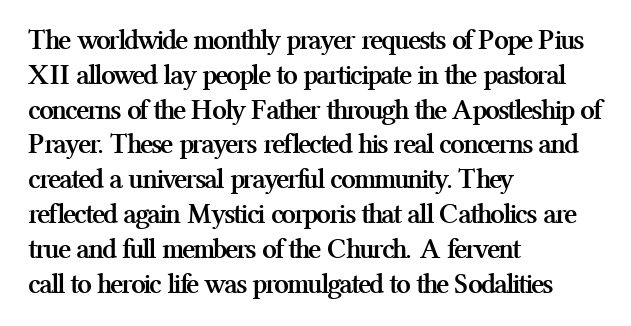
Q: Is the text bold? A: Yes.
Q: Is the text italic (slanted)? A: No, it is upright.
Q: Is the typeface a serif or a sans-serif typeface? A: Serif.
Q: Is the text underlined? A: No.
Q: How is the paragraph aligned? A: Left-aligned.
Q: Is the spacing between letters normal or unusually wide? A: Normal.
Q: Width (condensed, normal, or wide)? A: Normal.
Q: Stroke contrast? A: Medium.
Q: x-height? A: Medium.
Q: Monospaced? A: No.
